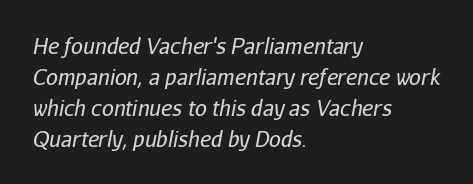
{"italic": "yes", "lean": "right", "slant_degrees": 11, "bold": "no", "underline": "no", "align": "left", "line_spacing": "normal", "line_spacing_ratio": 1.47, "letter_spacing": "normal", "letter_spacing_em": 0.0, "glyph_px": 21}
